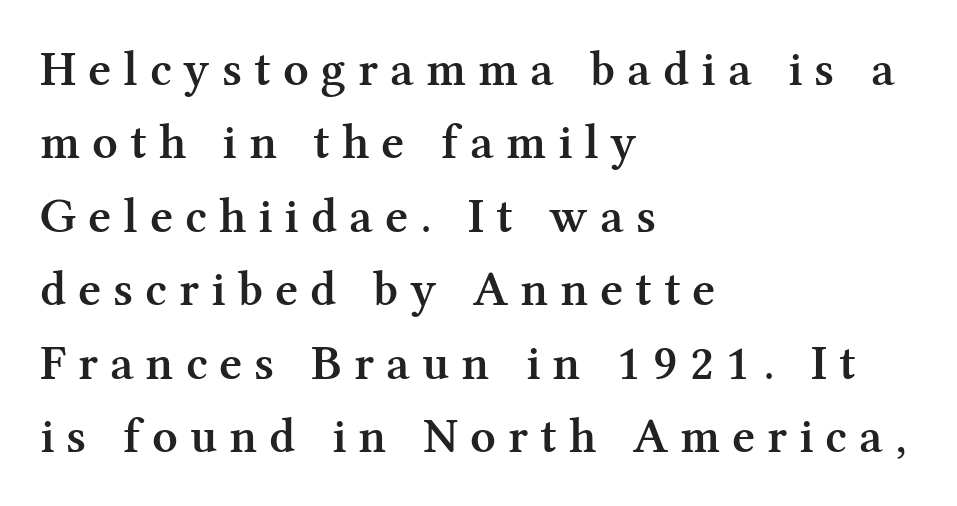
Does the copy run flush right? No — it runs flush left. Glyph-to-glyph distance is far greater than everyday printed text. The designer left line spacing at the default. The rendering shows small feet on the letterforms — a serif design. As a designer I'd log this as weight 600, semibold. Ordinary non-slanted type is in use.
